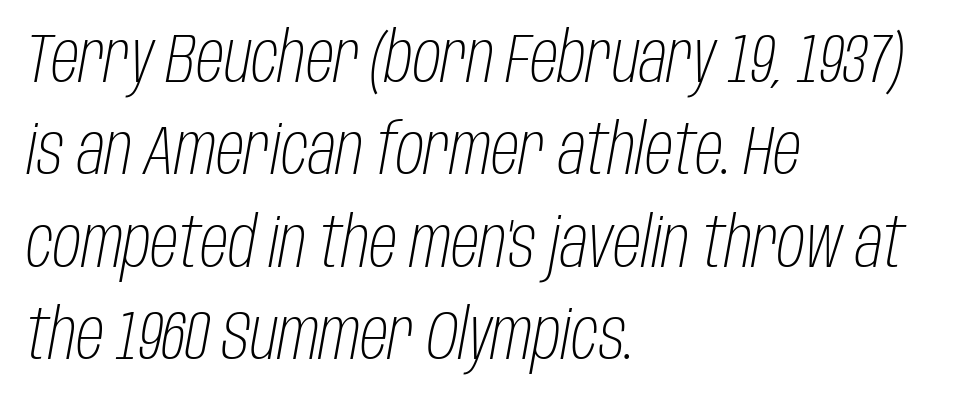
{"italic": "yes", "lean": "right", "slant_degrees": 10, "bold": "no", "weight": "light", "width": "condensed", "stroke_contrast": "low", "x_height": "large", "monospaced": "no", "underline": "no", "align": "left", "line_spacing": "normal", "line_spacing_ratio": 1.32, "letter_spacing": "normal", "letter_spacing_em": 0.0, "glyph_px": 70}
